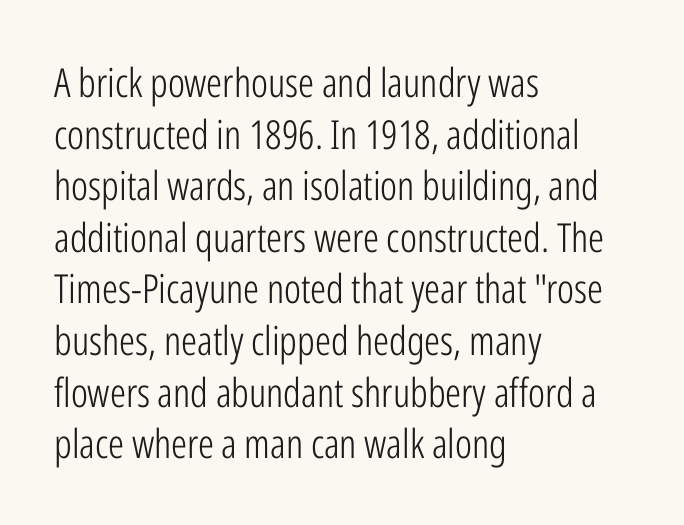
{"serif": "no", "italic": "no", "bold": "no", "weight": "light", "width": "condensed", "stroke_contrast": "low", "x_height": "medium", "monospaced": "no", "underline": "no", "align": "left", "line_spacing": "normal", "line_spacing_ratio": 1.29, "letter_spacing": "normal", "letter_spacing_em": 0.0, "glyph_px": 40}
